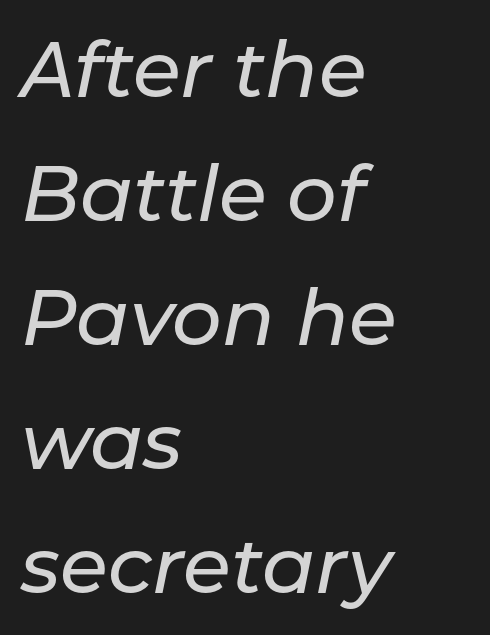
Q: Is the text italic (slanted)? A: Yes, it leans right by about 11 degrees.
Q: Is the text underlined? A: No.
Q: How is the paragraph aligned? A: Left-aligned.
Q: Is the spacing between letters normal or unusually wide? A: Normal.
Q: Is the spacing between lines tight, normal or loose? A: Normal.
Q: Width (condensed, normal, or wide)? A: Normal.
Q: Stroke contrast? A: Low.
Q: x-height? A: Medium.
Q: Monospaced? A: No.
